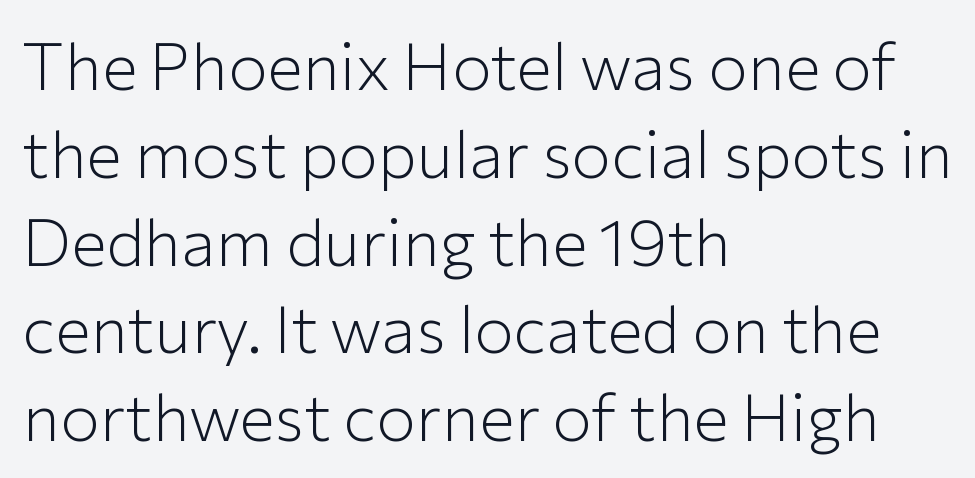
{"serif": "no", "italic": "no", "bold": "no", "weight": "light", "width": "normal", "stroke_contrast": "low", "x_height": "medium", "monospaced": "no", "underline": "no", "align": "left", "line_spacing": "normal", "line_spacing_ratio": 1.33, "letter_spacing": "normal", "letter_spacing_em": 0.0, "glyph_px": 66}
